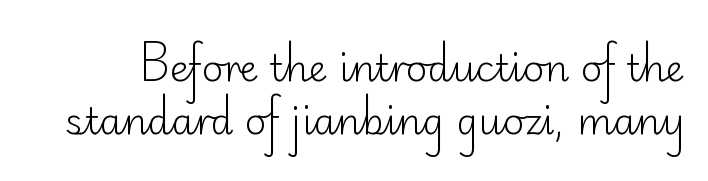
Q: Is the text bold? A: No.
Q: Is the text italic (slanted)? A: No, it is upright.
Q: Is the typeface a serif or a sans-serif typeface? A: Sans-serif.
Q: Is the text underlined? A: No.
Q: Is the spacing between letters normal or unusually wide? A: Normal.
Q: Is the spacing between lines tight, normal or loose? A: Normal.
Q: Width (condensed, normal, or wide)? A: Normal.
Q: Stroke contrast? A: Low.
Q: x-height? A: Small.
Q: Monospaced? A: No.
